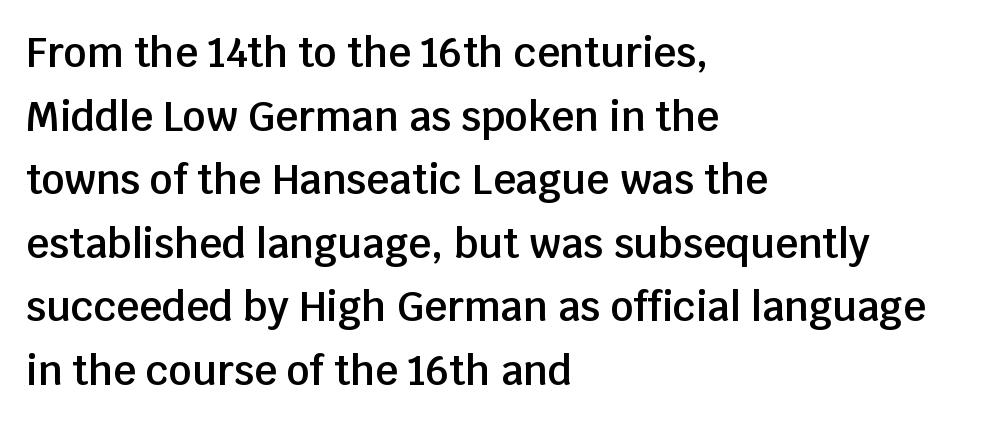
The image shows 40 px semibold sans-serif type, upright; set left-aligned, normal line spacing (1.59x), normal letter spacing, not underlined; low stroke contrast and a large x-height.
